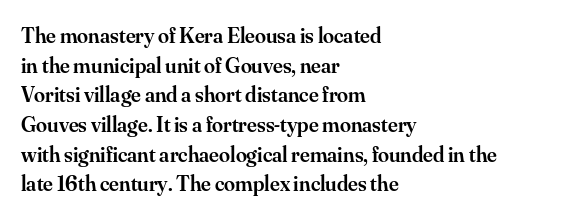
{"italic": "no", "bold": "semi", "underline": "no", "align": "left", "line_spacing": "normal", "line_spacing_ratio": 1.35, "letter_spacing": "normal", "letter_spacing_em": 0.0, "glyph_px": 22}
